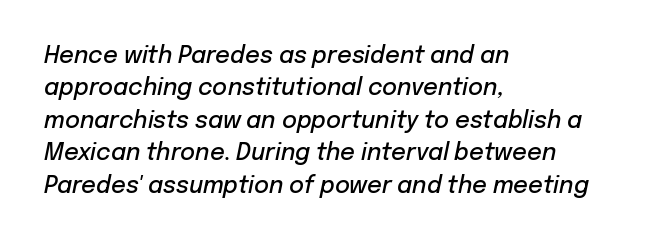
{"italic": "yes", "lean": "right", "slant_degrees": 12, "bold": "semi", "underline": "no", "align": "left", "line_spacing": "normal", "line_spacing_ratio": 1.41, "letter_spacing": "normal", "letter_spacing_em": 0.0, "glyph_px": 23}
